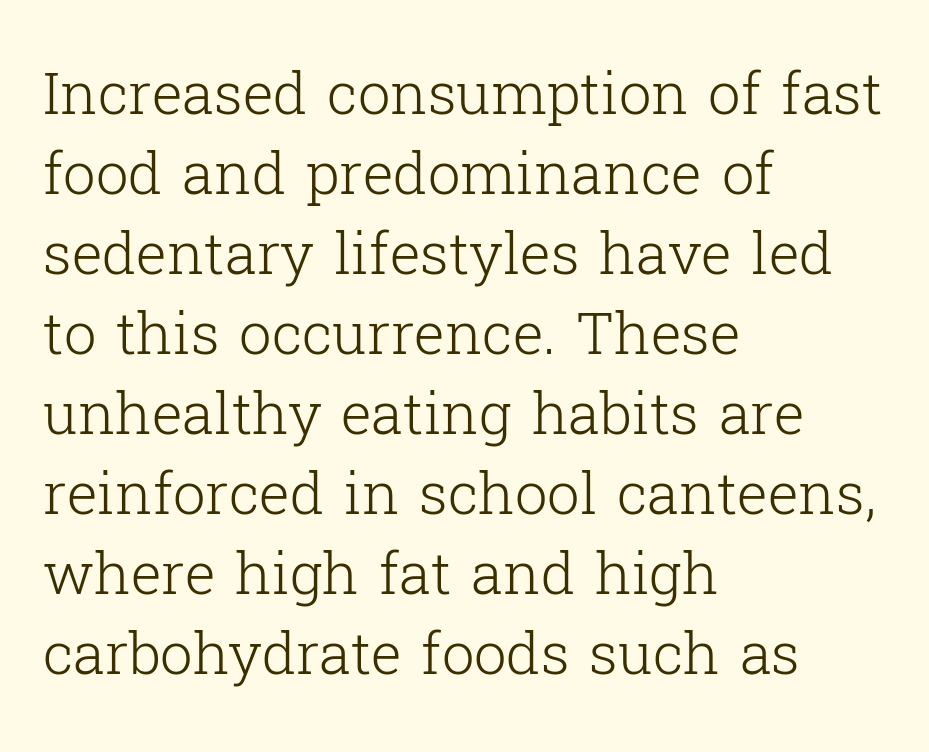
{"serif": "yes", "italic": "no", "bold": "no", "weight": "light", "width": "normal", "stroke_contrast": "low", "x_height": "medium", "monospaced": "no", "underline": "no", "align": "left", "line_spacing": "normal", "line_spacing_ratio": 1.38, "letter_spacing": "normal", "letter_spacing_em": 0.0, "glyph_px": 58}
